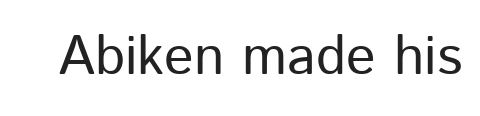
The image shows 55 px regular-weight sans-serif type, upright; set normal letter spacing, not underlined; low stroke contrast and a medium x-height.
